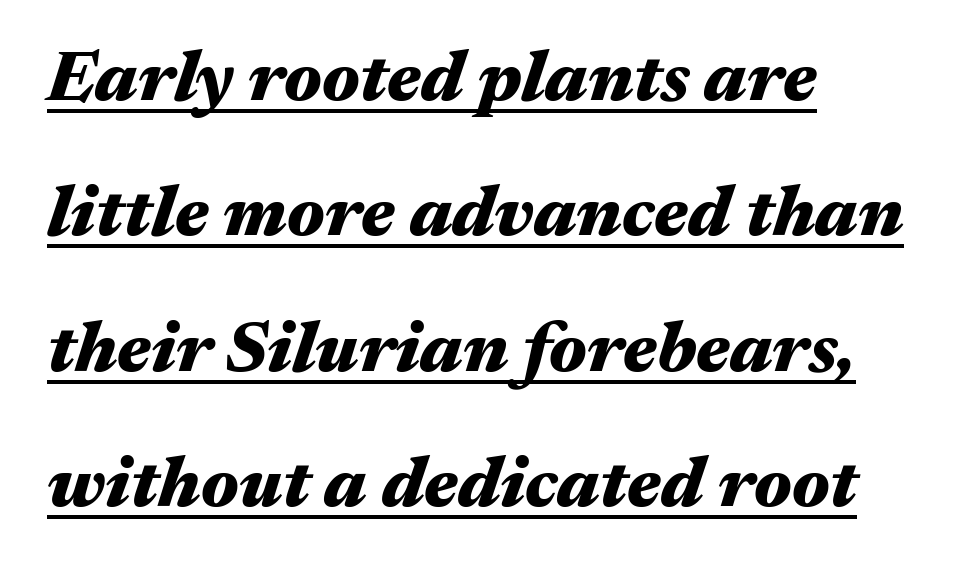
The image shows 72 px heavy, wide type, italic (leaning right); set left-aligned, line spacing 1.88x, normal letter spacing, underlined; medium stroke contrast and a medium x-height.
